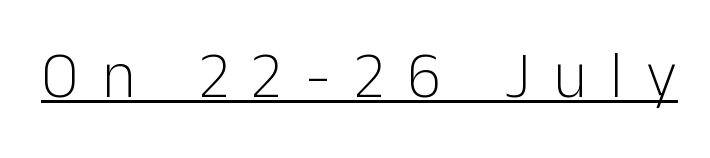
The weight would be labelled regular, book, light, or lighter still. Characters remain perfectly vertical along every line. Every word sits above its own underline. Short note: letters widely spaced.
